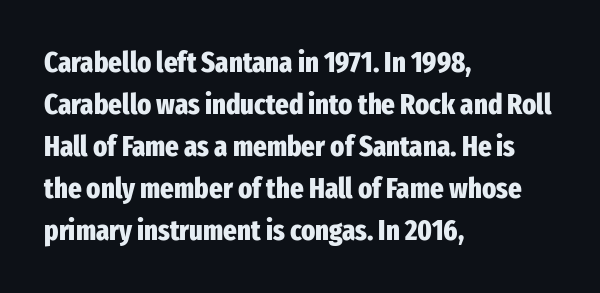
The image shows 29 px heavy, condensed sans-serif type, upright; set left-aligned, normal line spacing (1.45x), normal letter spacing, not underlined; low stroke contrast and a medium x-height.
